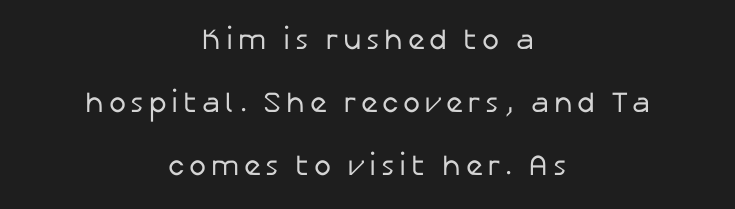
Q: Is the text bold? A: No.
Q: Is the text italic (slanted)? A: No, it is upright.
Q: Is the typeface a serif or a sans-serif typeface? A: Sans-serif.
Q: Is the text underlined? A: No.
Q: How is the paragraph aligned? A: Centered.
Q: Is the spacing between lines tight, normal or loose? A: Loose.
Q: Width (condensed, normal, or wide)? A: Normal.
Q: Stroke contrast? A: Low.
Q: x-height? A: Medium.
Q: Monospaced? A: No.
